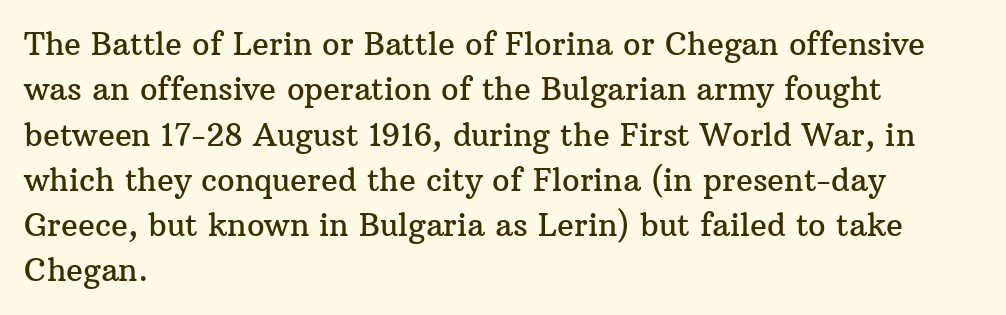
Q: Is the text italic (slanted)? A: No, it is upright.
Q: Is the typeface a serif or a sans-serif typeface? A: Serif.
Q: Is the text underlined? A: No.
Q: How is the paragraph aligned? A: Left-aligned.
Q: Is the spacing between letters normal or unusually wide? A: Normal.
Q: Is the spacing between lines tight, normal or loose? A: Normal.
Q: Width (condensed, normal, or wide)? A: Normal.
Q: Stroke contrast? A: Medium.
Q: x-height? A: Medium.
Q: Monospaced? A: No.
